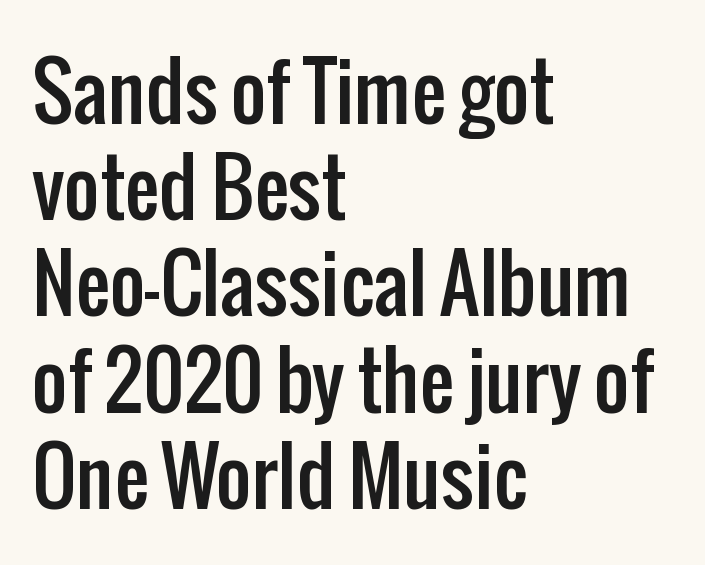
{"serif": "no", "italic": "no", "width": "condensed", "stroke_contrast": "low", "x_height": "medium", "monospaced": "no", "underline": "no", "align": "left", "line_spacing": "normal", "line_spacing_ratio": 1.25, "letter_spacing": "normal", "letter_spacing_em": 0.0, "glyph_px": 77}
